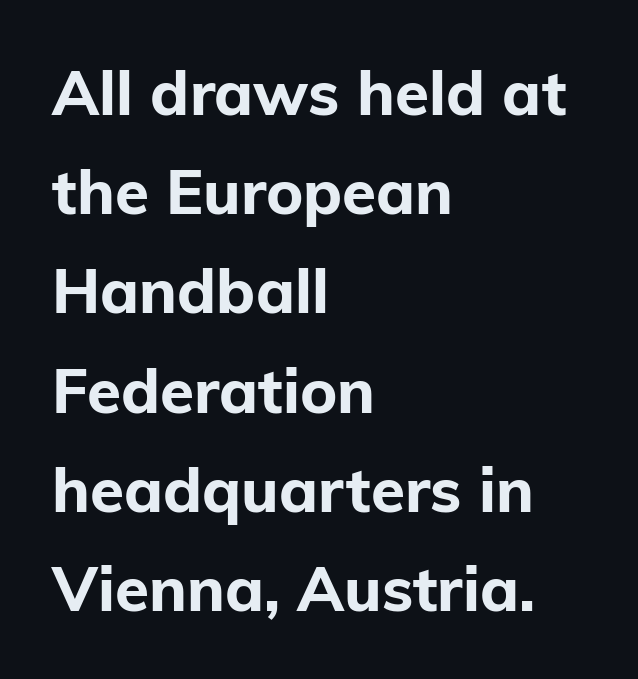
{"serif": "no", "italic": "no", "bold": "yes", "weight": "bold", "width": "normal", "stroke_contrast": "low", "x_height": "medium", "monospaced": "no", "underline": "no", "align": "left", "line_spacing": "normal", "line_spacing_ratio": 1.6, "letter_spacing": "normal", "letter_spacing_em": 0.0, "glyph_px": 62}
